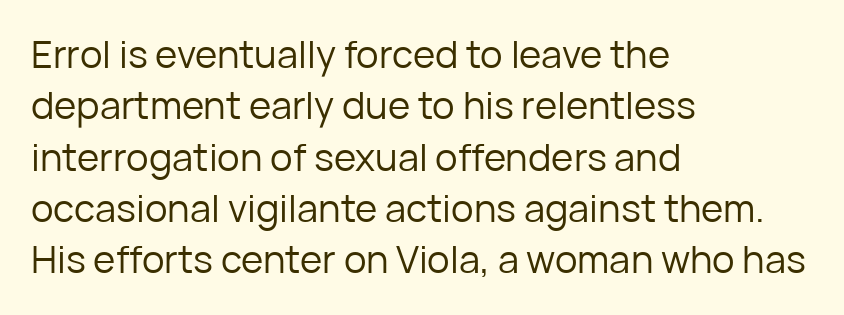
Q: Is the text bold? A: No.
Q: Is the text italic (slanted)? A: No, it is upright.
Q: Is the typeface a serif or a sans-serif typeface? A: Sans-serif.
Q: Is the text underlined? A: No.
Q: How is the paragraph aligned? A: Left-aligned.
Q: Is the spacing between letters normal or unusually wide? A: Normal.
Q: Is the spacing between lines tight, normal or loose? A: Normal.
Q: Width (condensed, normal, or wide)? A: Normal.
Q: Stroke contrast? A: Low.
Q: x-height? A: Medium.
Q: Monospaced? A: No.
